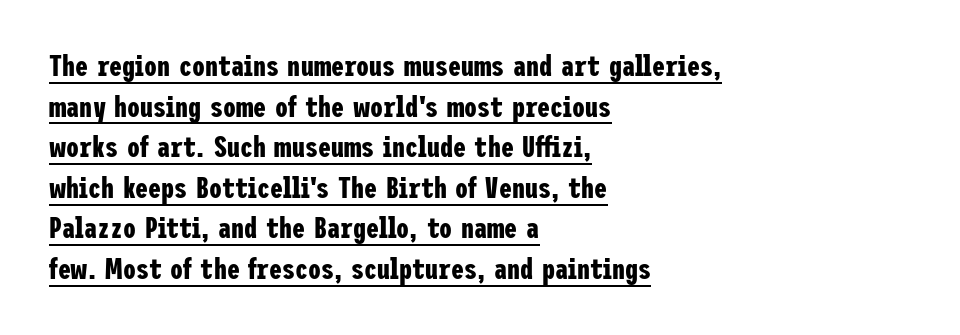
Observe the ordinary spacing: letters are neighbours, not strangers. The rag falls on the right side of this text block. Thick stems and heavy bowls — unmistakably bold. Underlining? Definitely there.
